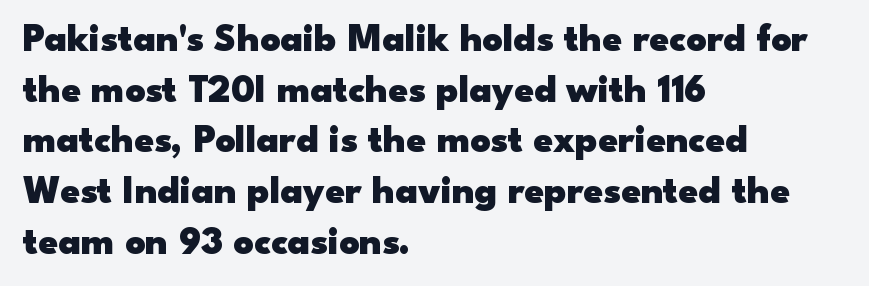
When letters stand straight like this, we call the style roman or upright. Weight: bold. Here the glyphs are tracked normally, forming tight word shapes. Unlike a traditional serif, this face leaves its strokes unadorned.
